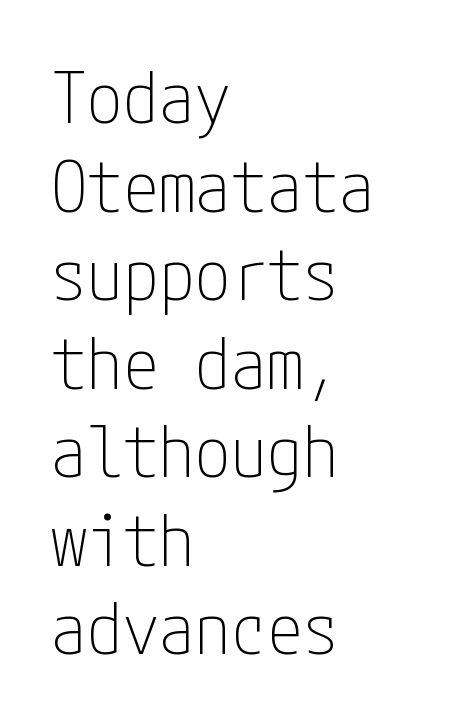
{"serif": "no", "italic": "no", "bold": "no", "weight": "thin", "width": "condensed", "stroke_contrast": "low", "x_height": "medium", "underline": "no", "align": "left", "line_spacing_ratio": 1.23, "letter_spacing": "normal", "letter_spacing_em": 0.0, "glyph_px": 72}
